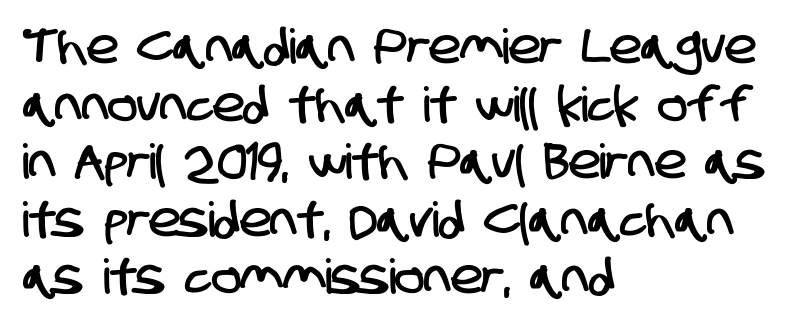
The image shows 48 px condensed sans-serif type; set left-aligned, line spacing 1.2x, normal letter spacing, not underlined; low stroke contrast and a large x-height.
